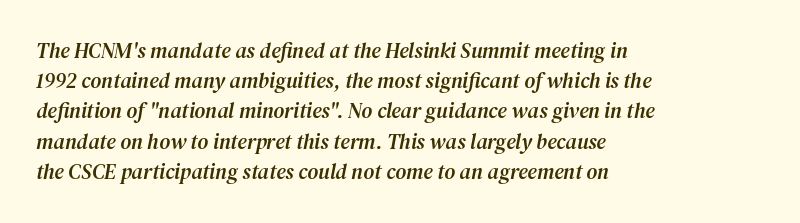
Compared with a centered layout, this one pins lines to the left instead. This block has exactly the height ordinary leading produces. Emphasis-style slanted type is in use. Type without underlining. Each word holds together tightly as a unit, with standard inter-letter gaps.
